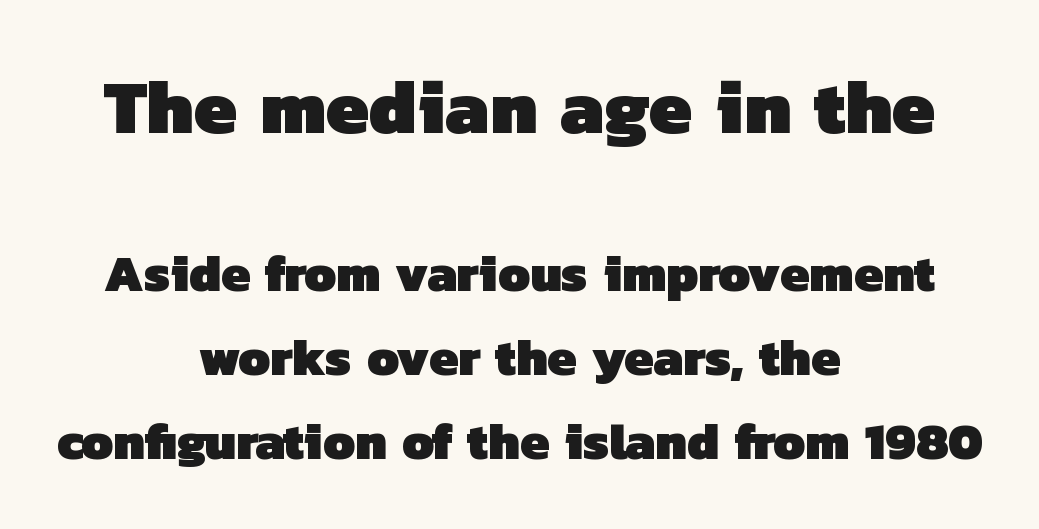
The strokes are fattened all the way to bold. Here the first block reads like a headline and the second like body copy. Honestly, there is no underline to notice here at all. The letters carry no serifs — their stems end cleanly without finishing strokes. The compositor balanced each line on the midline. Honestly, the letter spacing is just normal — you wouldn't notice it.
